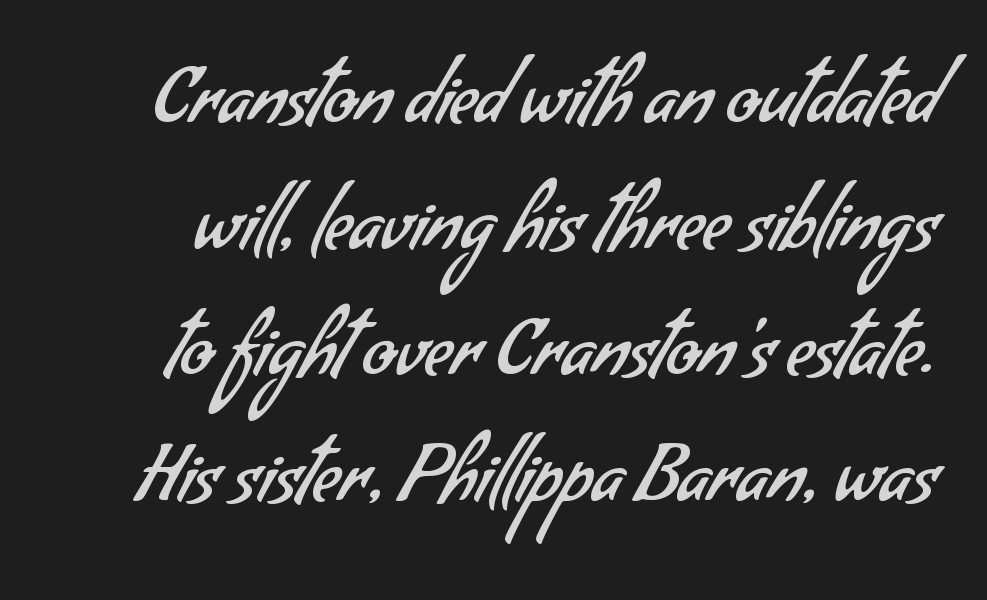
Q: Is the text bold? A: No.
Q: Is the typeface a serif or a sans-serif typeface? A: Sans-serif.
Q: Is the text underlined? A: No.
Q: Is the spacing between letters normal or unusually wide? A: Normal.
Q: Is the spacing between lines tight, normal or loose? A: Normal.
Q: Width (condensed, normal, or wide)? A: Normal.
Q: Stroke contrast? A: Low.
Q: x-height? A: Small.
Q: Monospaced? A: No.
